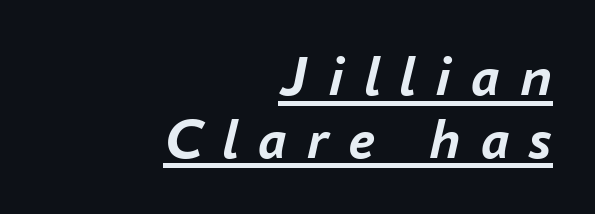
The image shows 58 px semibold type, italic (leaning right); set right-aligned, tight line spacing (1.08x), unusually wide letter spacing (+0.34 em), underlined; low stroke contrast and a medium x-height.
